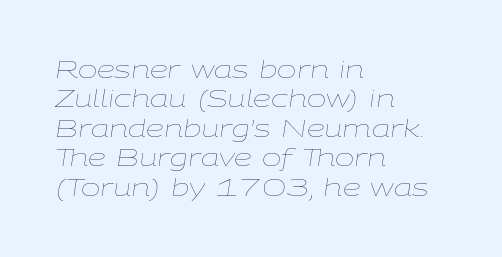
The image shows 23 px text type, italic (leaning right); set left-aligned, normal line spacing (1.28x), normal letter spacing, not underlined.
